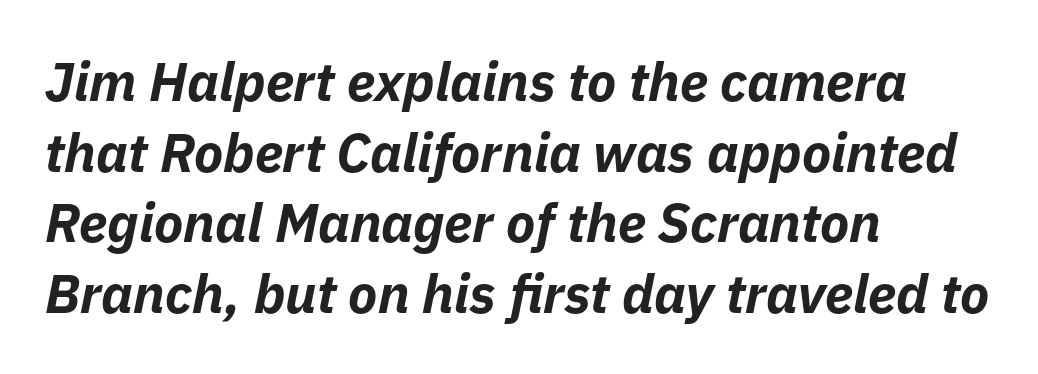
{"italic": "yes", "lean": "right", "slant_degrees": 11, "bold": "yes", "weight": "bold", "width": "normal", "stroke_contrast": "low", "x_height": "medium", "monospaced": "no", "underline": "no", "align": "left", "line_spacing": "normal", "line_spacing_ratio": 1.31, "letter_spacing": "normal", "letter_spacing_em": 0.0, "glyph_px": 54}
